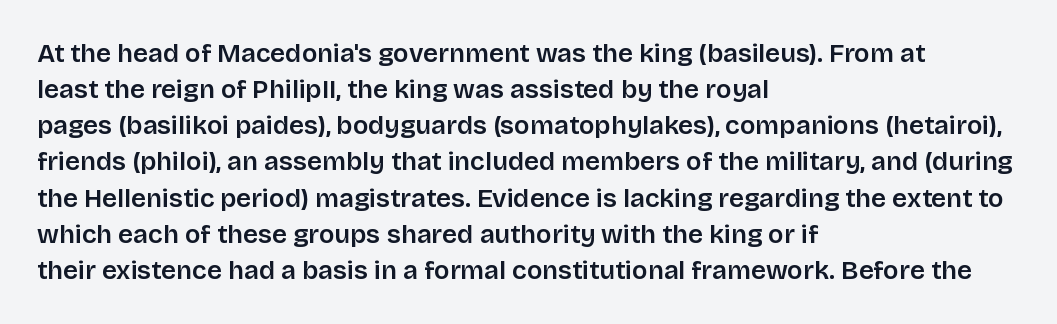
{"italic": "no", "underline": "no", "align": "left", "line_spacing": "normal", "line_spacing_ratio": 1.39, "letter_spacing": "normal", "letter_spacing_em": 0.0, "glyph_px": 26}
